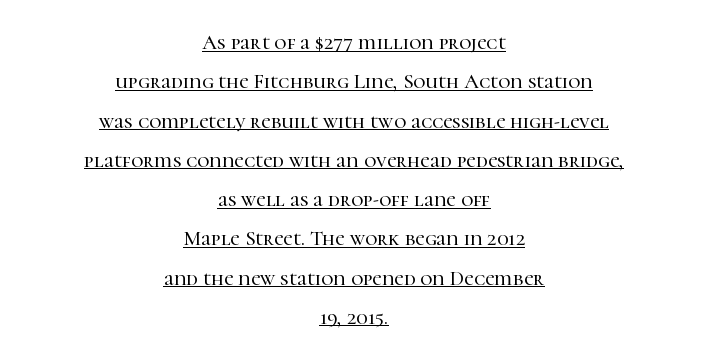
The image shows 21 px text type, upright; set centered, line spacing 1.87x, normal letter spacing, underlined.
